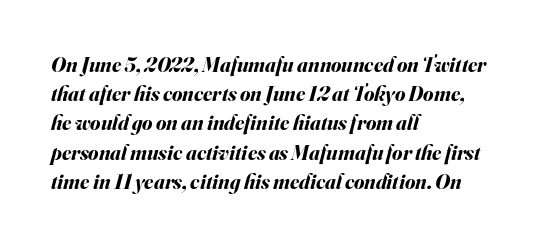
{"italic": "yes", "lean": "right", "slant_degrees": 16, "bold": "yes", "underline": "no", "align": "left", "line_spacing": "normal", "line_spacing_ratio": 1.39, "letter_spacing": "normal", "letter_spacing_em": 0.0, "glyph_px": 21}
